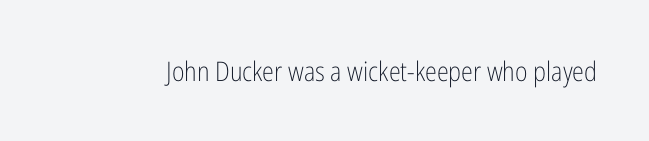
Has an underline been added? It has not. The type is set solid horizontally, with unmodified tracking. The characters are drawn with everyday or finer stroke widths. Every character sits straight up, as roman type does.
